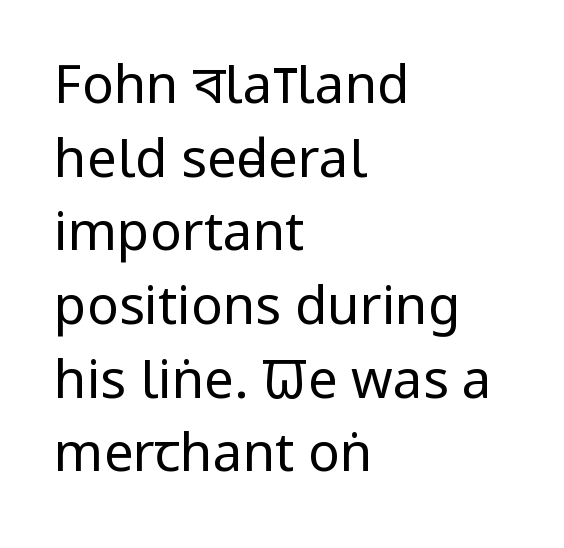
Q: Is the text bold? A: No.
Q: Is the text italic (slanted)? A: No, it is upright.
Q: Is the typeface a serif or a sans-serif typeface? A: Sans-serif.
Q: Is the text underlined? A: No.
Q: How is the paragraph aligned? A: Left-aligned.
Q: Is the spacing between letters normal or unusually wide? A: Normal.
Q: Is the spacing between lines tight, normal or loose? A: Normal.
Q: Width (condensed, normal, or wide)? A: Condensed.
Q: Stroke contrast? A: Low.
Q: x-height? A: Large.
Q: Monospaced? A: No.
